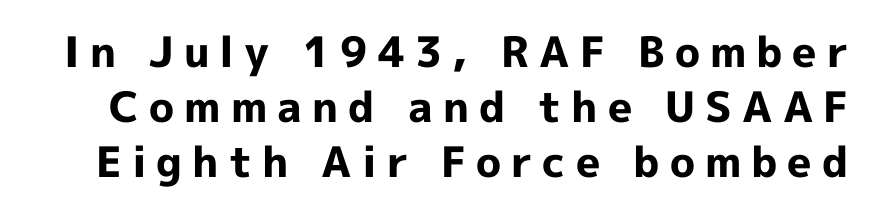
Q: Is the text bold? A: Yes.
Q: Is the text italic (slanted)? A: No, it is upright.
Q: Is the typeface a serif or a sans-serif typeface? A: Sans-serif.
Q: Is the text underlined? A: No.
Q: Is the spacing between letters normal or unusually wide? A: Unusually wide.
Q: Is the spacing between lines tight, normal or loose? A: Normal.
Q: Width (condensed, normal, or wide)? A: Normal.
Q: x-height? A: Medium.
Q: Monospaced? A: No.
